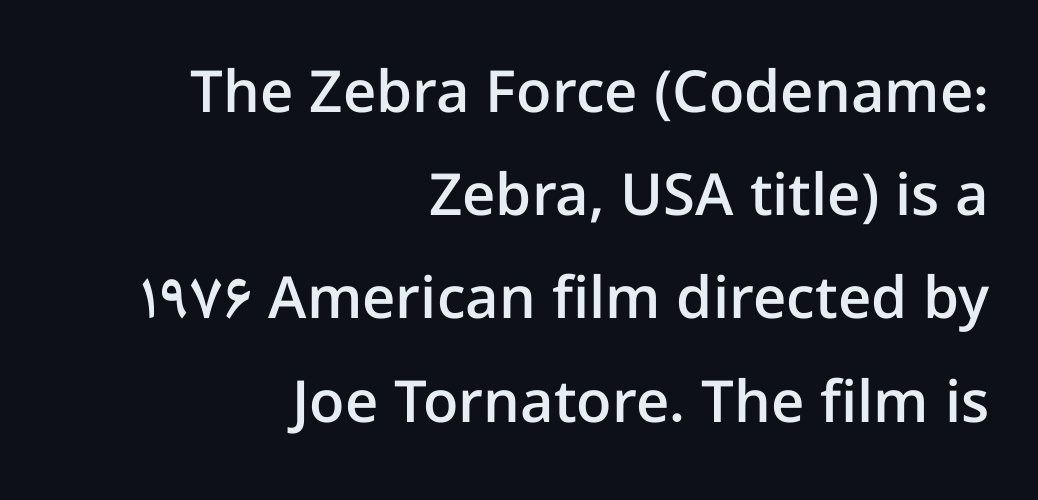
The text was rendered using a sans face with plain stroke endings. Style check: upright. The rendering uses natural spacing where letterforms have individual widths. Default kerning and tracking; the words read as compact shapes. Compared with a flush-left layout, this one pins lines to the opposite, right side.
